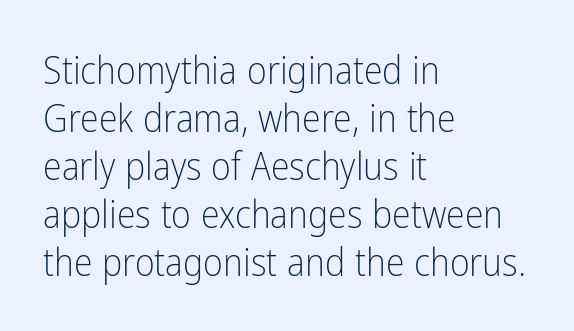
{"serif": "no", "italic": "no", "bold": "no", "weight": "light", "width": "condensed", "stroke_contrast": "low", "x_height": "medium", "monospaced": "no", "underline": "no", "align": "left", "line_spacing": "normal", "line_spacing_ratio": 1.26, "letter_spacing": "normal", "letter_spacing_em": 0.0, "glyph_px": 38}
